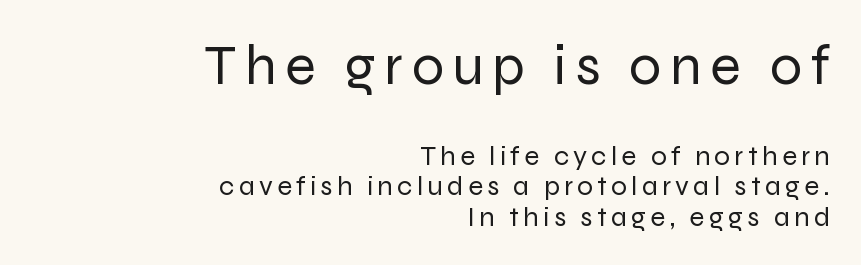
{"serif": "no", "italic": "no", "bold": "no", "weight": "regular", "width": "normal", "stroke_contrast": "low", "x_height": "medium", "monospaced": "no", "underline": "no", "align": "right", "line_spacing": "tight", "line_spacing_ratio": 1.09, "larger_block": "first", "size_ratio": 2.04, "glyph_px": 57}
